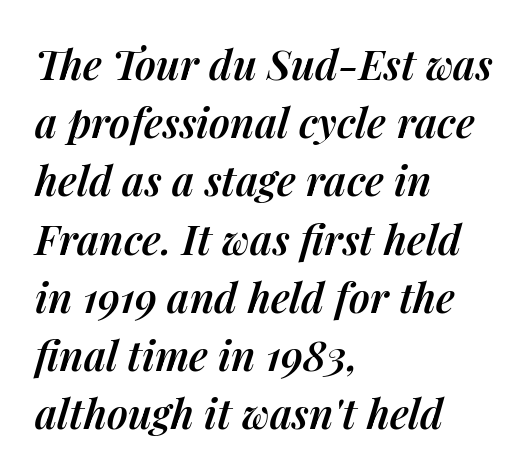
The image shows 41 px semibold type, italic (leaning right); set left-aligned, normal line spacing (1.42x), normal letter spacing, not underlined; medium stroke contrast and a medium x-height.
